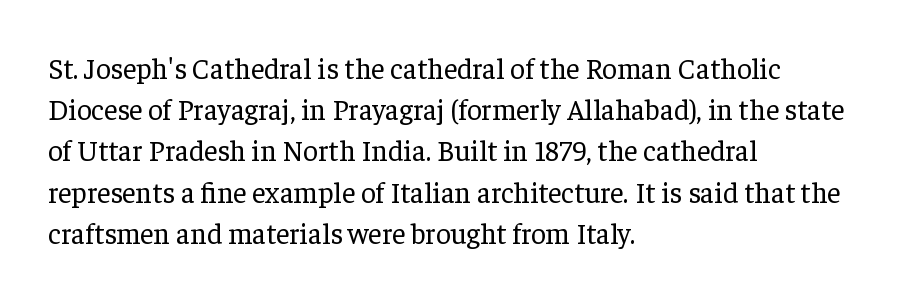
{"serif": "yes", "italic": "no", "bold": "no", "weight": "regular", "width": "normal", "stroke_contrast": "low", "x_height": "medium", "monospaced": "no", "underline": "no", "align": "left", "line_spacing": "normal", "line_spacing_ratio": 1.42, "letter_spacing": "normal", "letter_spacing_em": 0.0, "glyph_px": 29}
